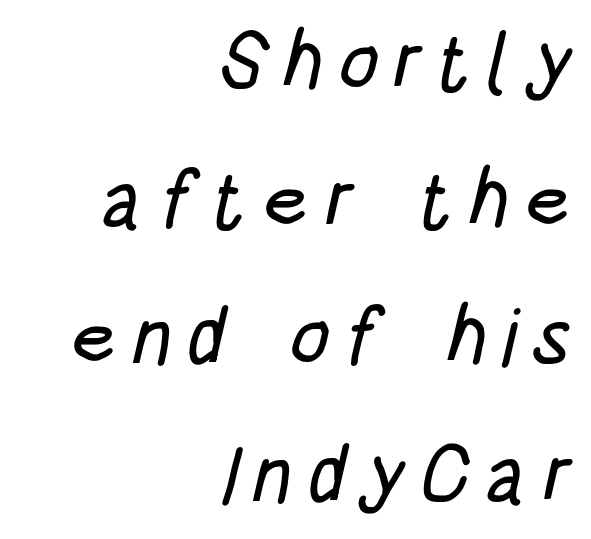
The image shows 80 px condensed sans-serif type; set right-aligned, line spacing 1.72x, not underlined; low stroke contrast and a large x-height.
